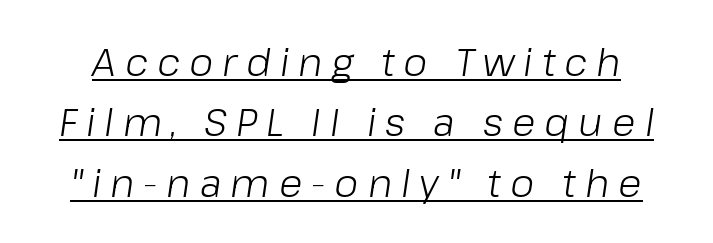
Q: Is the text bold? A: No.
Q: Is the text italic (slanted)? A: Yes, it leans right by about 8 degrees.
Q: Is the text underlined? A: Yes.
Q: Is the spacing between letters normal or unusually wide? A: Unusually wide.
Q: Is the spacing between lines tight, normal or loose? A: Normal.
Q: Width (condensed, normal, or wide)? A: Normal.
Q: Stroke contrast? A: Low.
Q: x-height? A: Medium.
Q: Monospaced? A: No.
